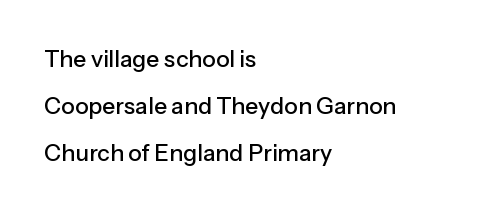
The image shows 23 px text type, upright; set left-aligned, loose line spacing (2.05x), normal letter spacing, not underlined.
